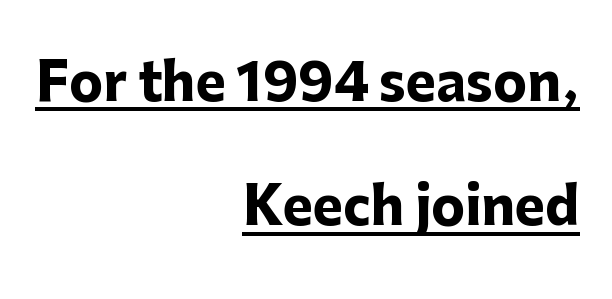
Serifs: no, the terminals of the letterforms are clean. This sample has the flowing, uneven cadence of proportional lettering. Students, note that the glyphs here touch the page at normal intervals. Caption: multi-line text, flush right, ragged left. Emphasis is given by a line drawn under the lettering.
